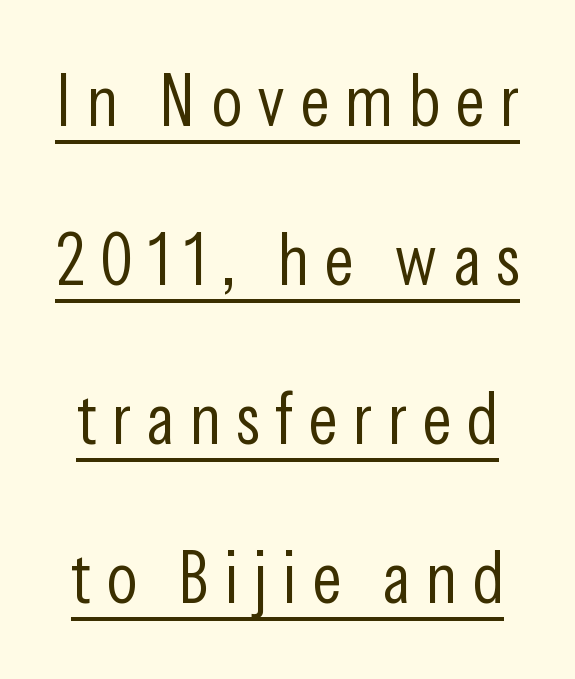
{"serif": "no", "italic": "no", "bold": "no", "weight": "light", "width": "condensed", "stroke_contrast": "low", "x_height": "medium", "monospaced": "no", "underline": "yes", "line_spacing": "loose", "line_spacing_ratio": 2.21, "letter_spacing": "wide", "letter_spacing_em": 0.21, "glyph_px": 72}
